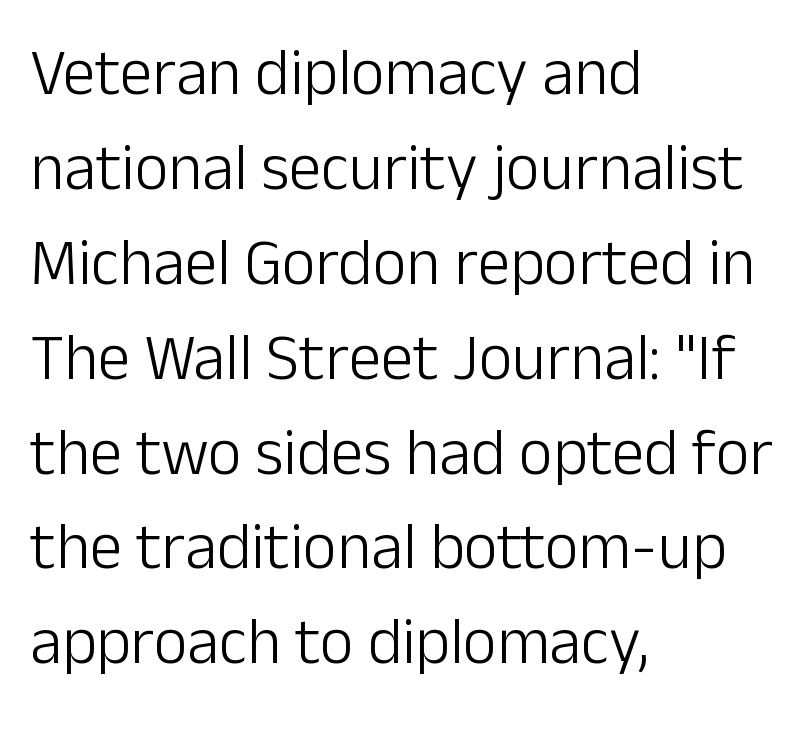
Underlining? Definitely not there. Spacing between characters is what you'd get straight out of the box. Left-aligned paragraph, ragged on the right. Vertical spacing — default. This sample has the flowing, uneven cadence of proportional lettering. It's the straight-up-and-down kind of type.
